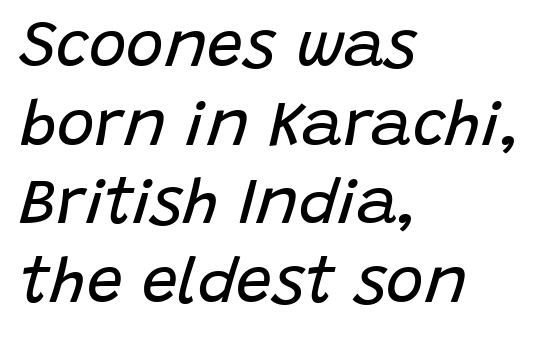
{"italic": "yes", "lean": "right", "slant_degrees": 15, "bold": "no", "weight": "regular", "width": "normal", "stroke_contrast": "low", "x_height": "large", "monospaced": "no", "underline": "no", "align": "left", "line_spacing_ratio": 1.23, "letter_spacing": "normal", "letter_spacing_em": 0.0, "glyph_px": 64}
